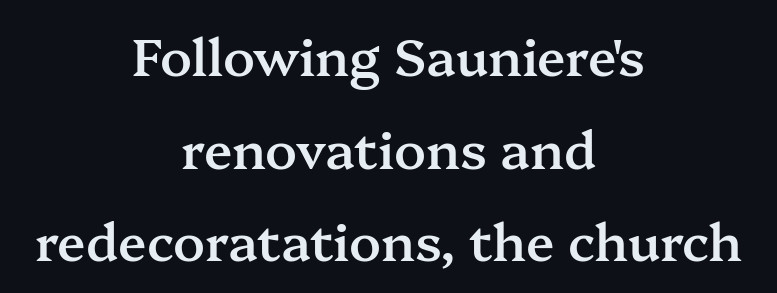
Q: Is the text bold? A: Semi-bold.
Q: Is the text italic (slanted)? A: No, it is upright.
Q: Is the typeface a serif or a sans-serif typeface? A: Serif.
Q: Is the text underlined? A: No.
Q: How is the paragraph aligned? A: Centered.
Q: Is the spacing between letters normal or unusually wide? A: Normal.
Q: Width (condensed, normal, or wide)? A: Normal.
Q: Stroke contrast? A: Medium.
Q: x-height? A: Medium.
Q: Monospaced? A: No.
